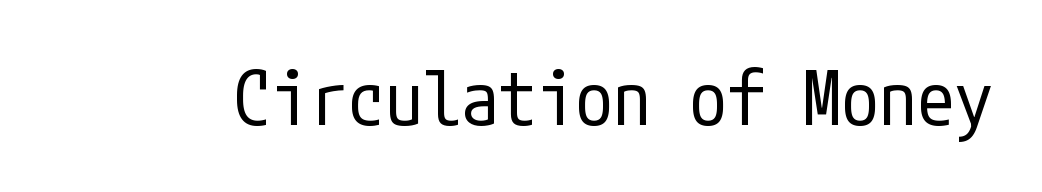
{"serif": "no", "italic": "no", "bold": "no", "weight": "regular", "width": "condensed", "stroke_contrast": "low", "x_height": "medium", "underline": "no", "letter_spacing": "normal", "letter_spacing_em": 0.0, "glyph_px": 76}
